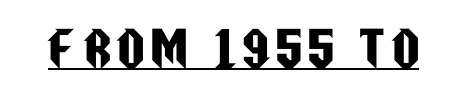
Q: Is the text italic (slanted)? A: No, it is upright.
Q: Is the typeface a serif or a sans-serif typeface? A: Sans-serif.
Q: Is the text underlined? A: Yes.
Q: Width (condensed, normal, or wide)? A: Condensed.
Q: Stroke contrast? A: Low.
Q: x-height? A: Large.
Q: Monospaced? A: No.
